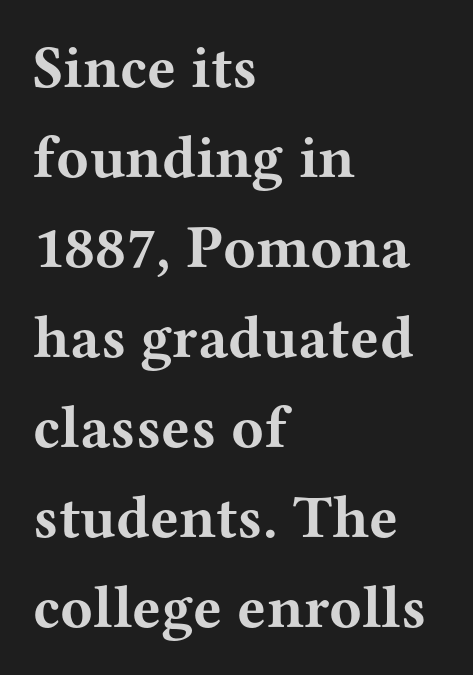
Q: Is the text bold? A: Yes.
Q: Is the text italic (slanted)? A: No, it is upright.
Q: Is the typeface a serif or a sans-serif typeface? A: Serif.
Q: Is the text underlined? A: No.
Q: How is the paragraph aligned? A: Left-aligned.
Q: Is the spacing between letters normal or unusually wide? A: Normal.
Q: Is the spacing between lines tight, normal or loose? A: Normal.
Q: Width (condensed, normal, or wide)? A: Wide.
Q: Stroke contrast? A: Medium.
Q: x-height? A: Medium.
Q: Monospaced? A: No.
